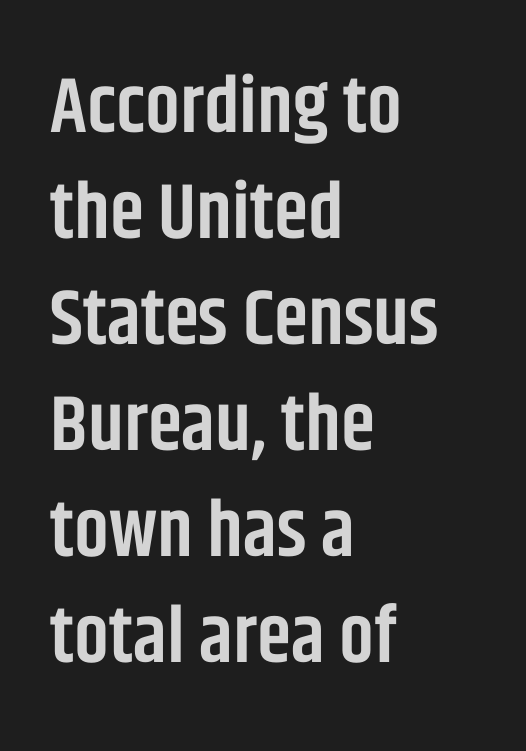
The image shows 78 px semibold, condensed sans-serif type, upright; set left-aligned, normal line spacing (1.36x), normal letter spacing, not underlined; low stroke contrast and a large x-height.
